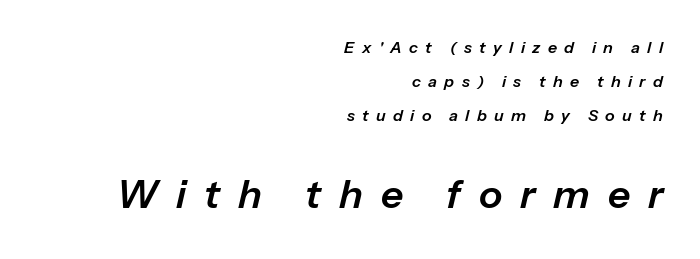
{"italic": "yes", "lean": "right", "slant_degrees": 13, "width": "normal", "stroke_contrast": "low", "x_height": "medium", "monospaced": "no", "underline": "no", "align": "right", "line_spacing": "loose", "line_spacing_ratio": 2.11, "letter_spacing": "wide", "letter_spacing_em": 0.46, "larger_block": "second", "size_ratio": 2.44, "glyph_px": 39}
